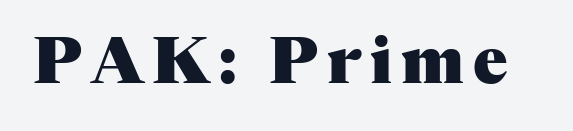
Q: Is the text bold? A: Yes.
Q: Is the text italic (slanted)? A: No, it is upright.
Q: Is the typeface a serif or a sans-serif typeface? A: Serif.
Q: Is the text underlined? A: No.
Q: Width (condensed, normal, or wide)? A: Normal.
Q: Stroke contrast? A: Medium.
Q: x-height? A: Medium.
Q: Monospaced? A: No.
